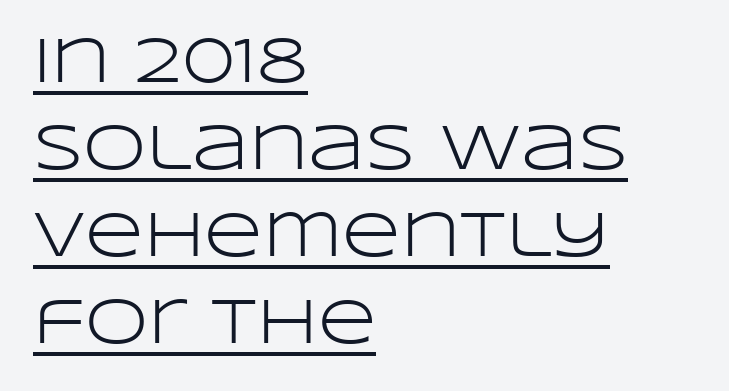
The image shows 64 px light, wide sans-serif type, upright; set left-aligned, normal line spacing (1.36x), normal letter spacing, underlined; low stroke contrast and a large x-height.
